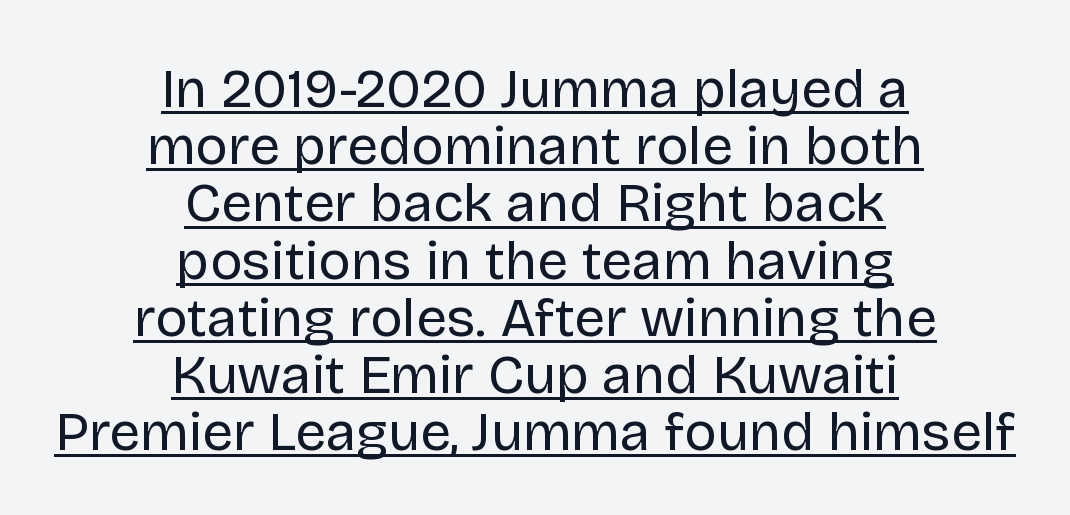
Q: Is the text bold? A: No.
Q: Is the text italic (slanted)? A: No, it is upright.
Q: Is the typeface a serif or a sans-serif typeface? A: Sans-serif.
Q: Is the text underlined? A: Yes.
Q: How is the paragraph aligned? A: Centered.
Q: Is the spacing between letters normal or unusually wide? A: Normal.
Q: Is the spacing between lines tight, normal or loose? A: Tight.
Q: Width (condensed, normal, or wide)? A: Normal.
Q: Stroke contrast? A: Low.
Q: x-height? A: Large.
Q: Monospaced? A: No.
